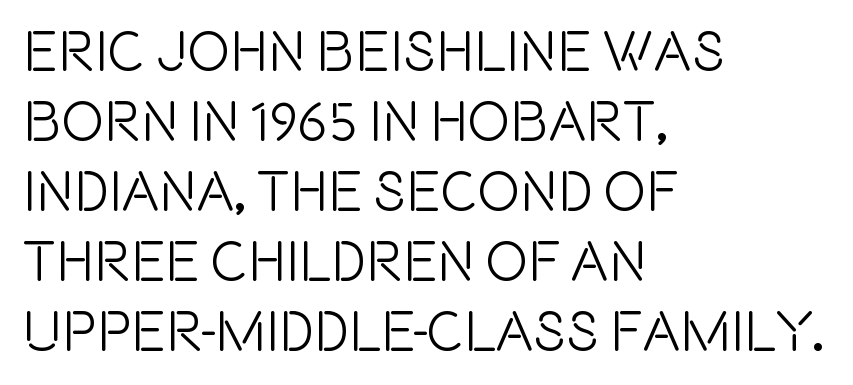
The image shows 57 px condensed sans-serif type, upright; set left-aligned, line spacing 1.23x, normal letter spacing, not underlined; a large x-height.
